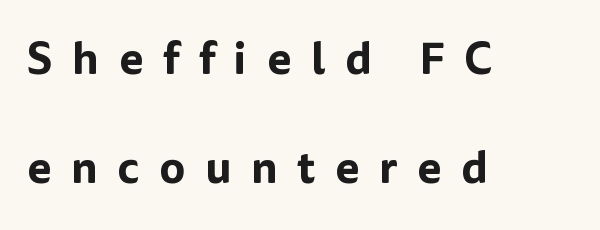
The glyphs are unaccompanied by any horizontal stroke below them. Each letter keeps its own natural width here, so spacing adapts to shape. This sample trades compactness for vertical openness between lines. The letters carry no serifs — their stems end cleanly without finishing strokes. Tall strokes in this sample are plumb rather than angled. One-word summary of the alignment: left.
